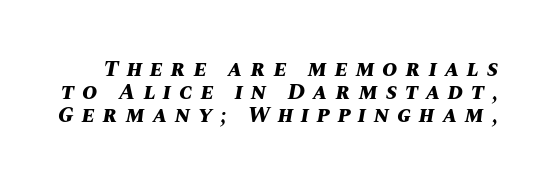
The image shows 23 px bold type, italic (leaning right); set tight line spacing (1.01x), unusually wide letter spacing (+0.35 em), not underlined.
